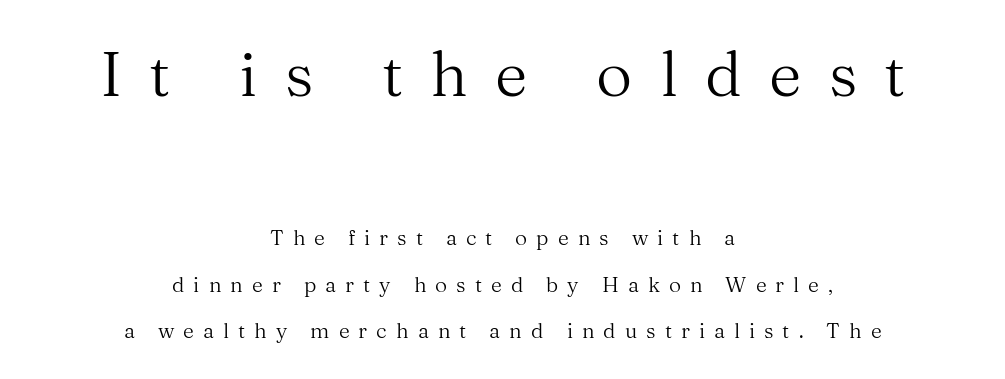
{"serif": "yes", "italic": "no", "bold": "no", "weight": "regular", "width": "normal", "stroke_contrast": "medium", "x_height": "medium", "monospaced": "no", "underline": "no", "align": "center", "line_spacing": "loose", "line_spacing_ratio": 2.22, "letter_spacing": "wide", "letter_spacing_em": 0.43, "larger_block": "first", "size_ratio": 3.0, "glyph_px": 63}
